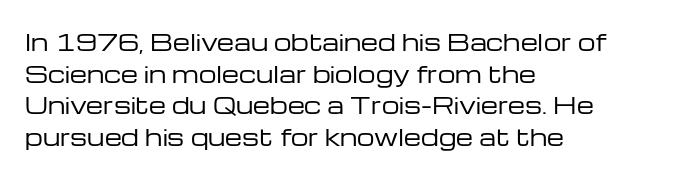
The image shows 22 px text type, upright; set left-aligned, normal line spacing (1.44x), normal letter spacing, not underlined.
